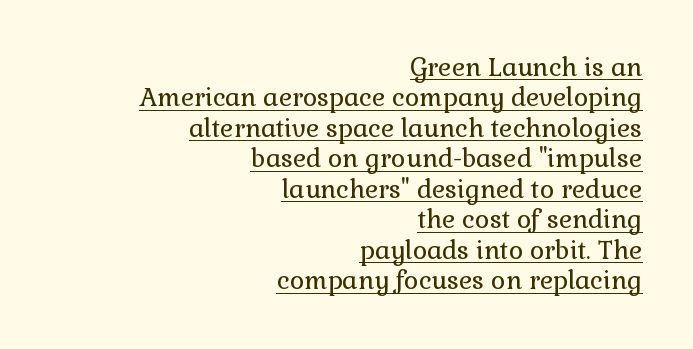
The image shows 25 px text type, upright; set right-aligned, line spacing 1.22x, normal letter spacing, underlined.
